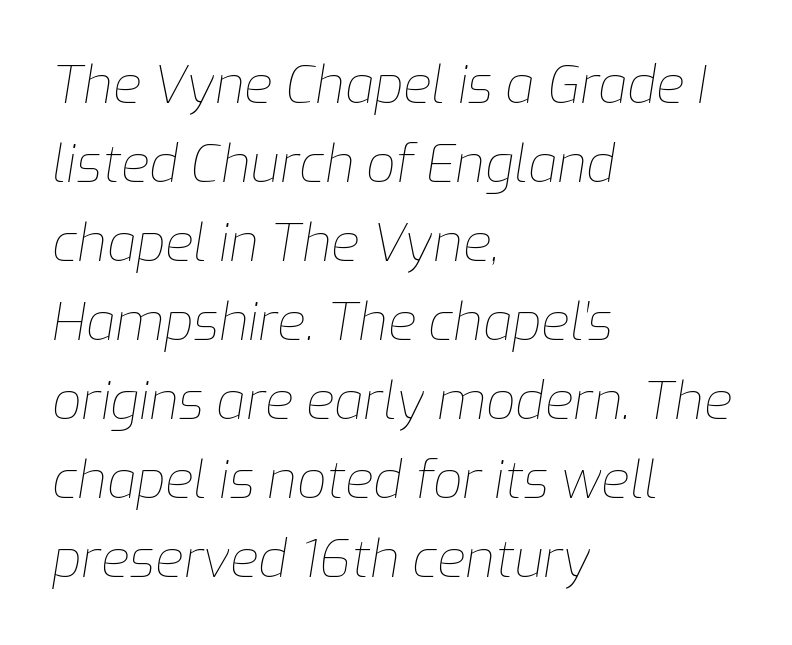
The letters sit at their default tracking, neither squeezed nor spread. No extra ink here — the face is not bold. There's an unmistakable incline to the writing here. The paragraph has a hard left edge and a soft right edge. A normal amount of white space separates one row of letters from the next. Spacing verdict: proportional, widths tailored to each character.
